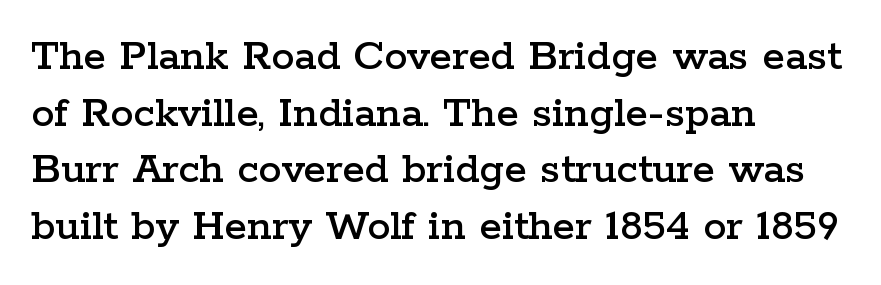
The image shows 46 px wide serif type, upright; set left-aligned, line spacing 1.23x, normal letter spacing, not underlined; low stroke contrast and a medium x-height.
